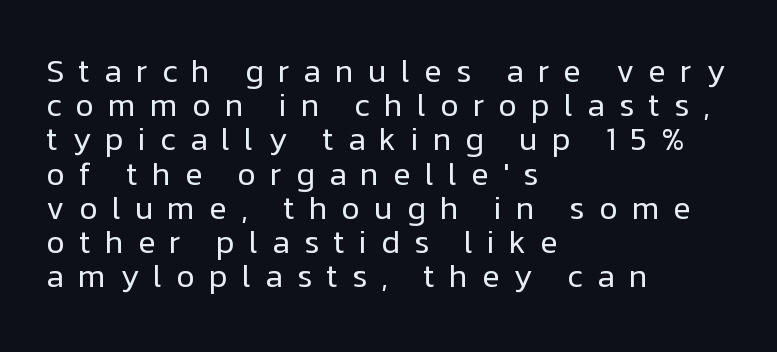
Is the stroke heavy? The answer is a plain regular-or-lighter. The designer dialed line spacing down below the default. Varying glyph widths throughout — classic text-font behaviour. When letters stand straight like this, we call the style roman or upright. Rule under the text: the space is simply empty. Note: no serifs on the glyphs.
